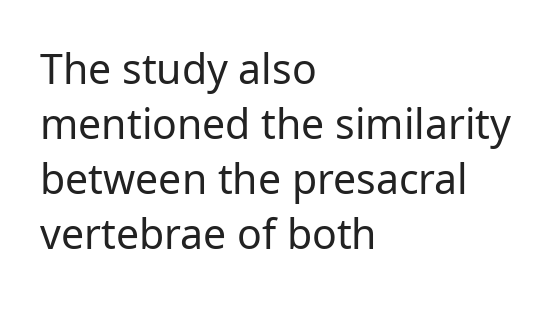
Q: Is the text bold? A: No.
Q: Is the text italic (slanted)? A: No, it is upright.
Q: Is the typeface a serif or a sans-serif typeface? A: Sans-serif.
Q: Is the text underlined? A: No.
Q: How is the paragraph aligned? A: Left-aligned.
Q: Is the spacing between letters normal or unusually wide? A: Normal.
Q: Is the spacing between lines tight, normal or loose? A: Normal.
Q: Width (condensed, normal, or wide)? A: Normal.
Q: Stroke contrast? A: Low.
Q: x-height? A: Medium.
Q: Monospaced? A: No.
